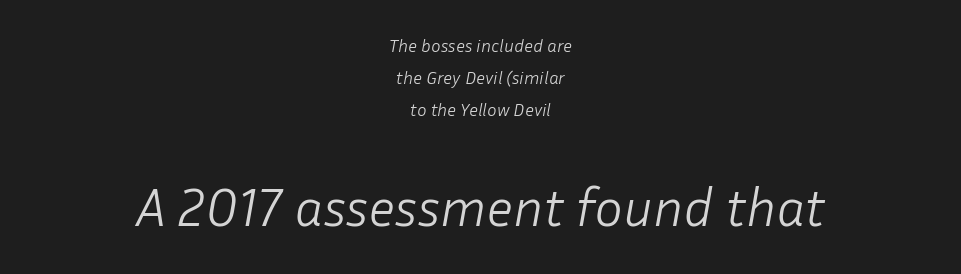
The rendering applies a slant to the glyphs. This rendering uses center alignment, leaving both contours irregular but symmetric. The passage shown is not bold in any degree. Words appear dense and cohesive because spacing is normal. Look at the glyph heights: the lower group is clearly the bigger setting.
